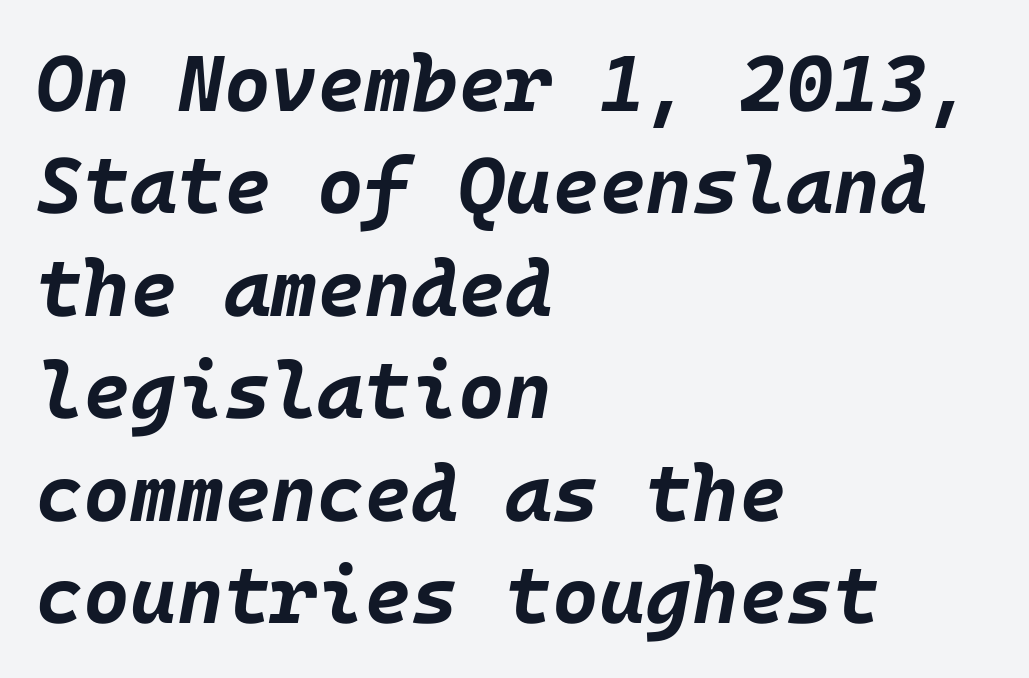
The area under the type is left untouched. Does the copy run flush right? No — it runs flush left. You could call the tracking neutral — neither tight nor loose. When letters slant like this, we call the style italic. The designer left line spacing at the default. How heavy is the stroke? Heavy — this is a bold.
